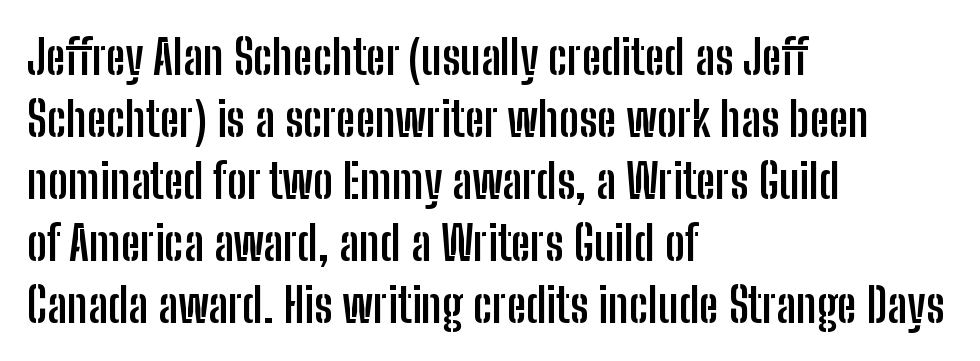
The image shows 48 px semibold, condensed sans-serif type, upright; set left-aligned, normal line spacing (1.29x), normal letter spacing, not underlined; low stroke contrast and a medium x-height.
